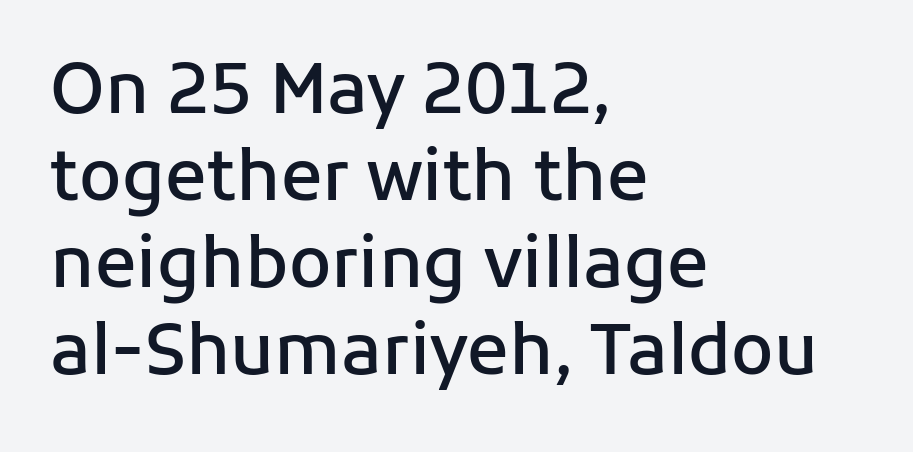
{"serif": "no", "italic": "no", "bold": "semi", "weight": "semibold", "width": "normal", "stroke_contrast": "low", "x_height": "medium", "monospaced": "no", "underline": "no", "align": "left", "line_spacing": "normal", "line_spacing_ratio": 1.26, "letter_spacing": "normal", "letter_spacing_em": 0.0, "glyph_px": 69}
